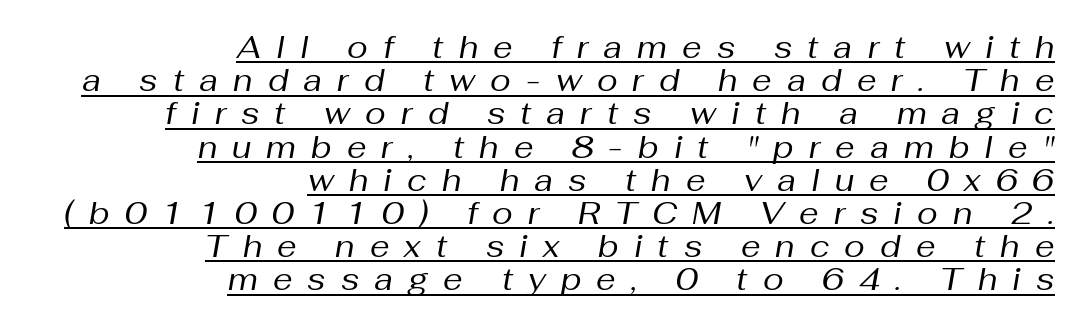
{"italic": "yes", "lean": "right", "slant_degrees": 10, "bold": "no", "weight": "regular", "width": "normal", "stroke_contrast": "medium", "x_height": "medium", "monospaced": "no", "underline": "yes", "align": "right", "line_spacing": "tight", "line_spacing_ratio": 1.07, "letter_spacing": "wide", "letter_spacing_em": 0.49, "glyph_px": 31}
